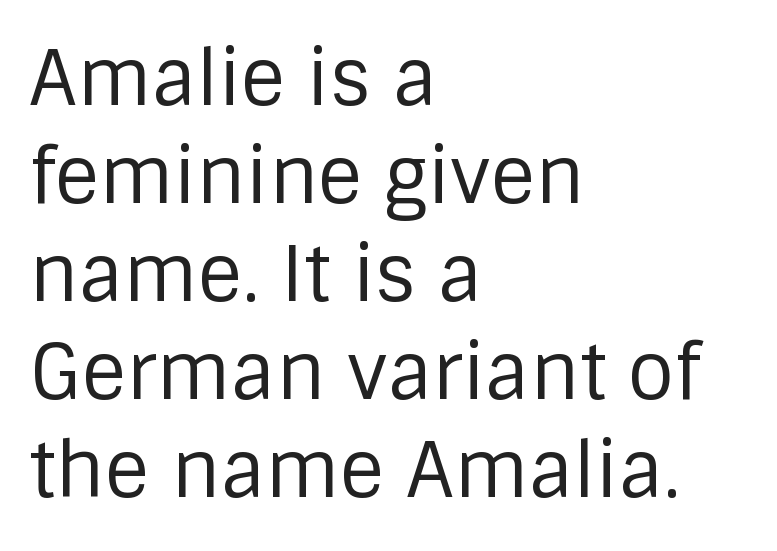
Q: Is the text bold? A: No.
Q: Is the text italic (slanted)? A: No, it is upright.
Q: Is the typeface a serif or a sans-serif typeface? A: Sans-serif.
Q: Is the text underlined? A: No.
Q: How is the paragraph aligned? A: Left-aligned.
Q: Is the spacing between letters normal or unusually wide? A: Normal.
Q: Is the spacing between lines tight, normal or loose? A: Normal.
Q: Width (condensed, normal, or wide)? A: Normal.
Q: Stroke contrast? A: Low.
Q: x-height? A: Large.
Q: Monospaced? A: No.
